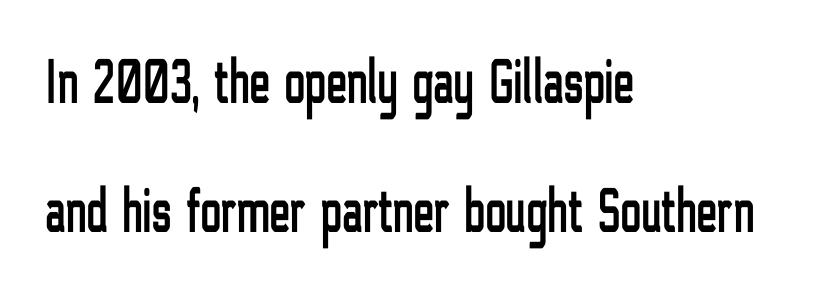
The image shows 63 px condensed sans-serif type, upright; set left-aligned, loose line spacing (2.04x), normal letter spacing, not underlined; low stroke contrast and a medium x-height.
